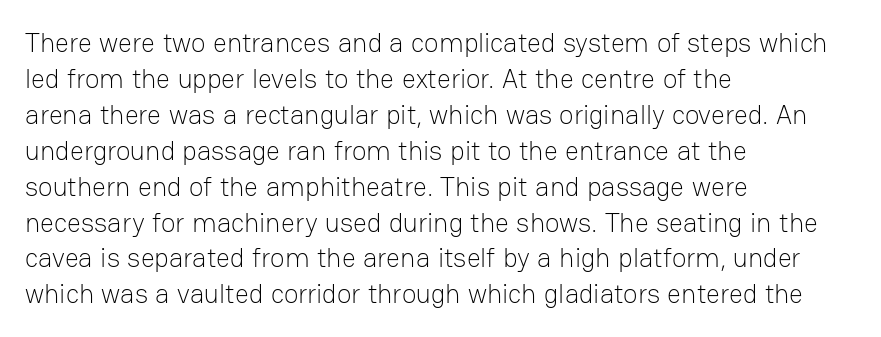
A clean baseline with only descenders dipping below it. The letters stand upright; this is a roman face. The letterforms sit shoulder to shoulder at normal distance. The compositor pushed each line to the left boundary.
